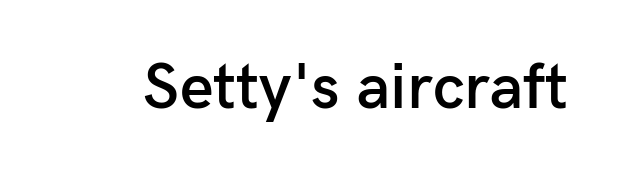
Q: Is the text bold? A: Semi-bold.
Q: Is the text italic (slanted)? A: No, it is upright.
Q: Is the typeface a serif or a sans-serif typeface? A: Sans-serif.
Q: Is the text underlined? A: No.
Q: Is the spacing between letters normal or unusually wide? A: Normal.
Q: Width (condensed, normal, or wide)? A: Normal.
Q: Stroke contrast? A: Low.
Q: x-height? A: Medium.
Q: Monospaced? A: No.
